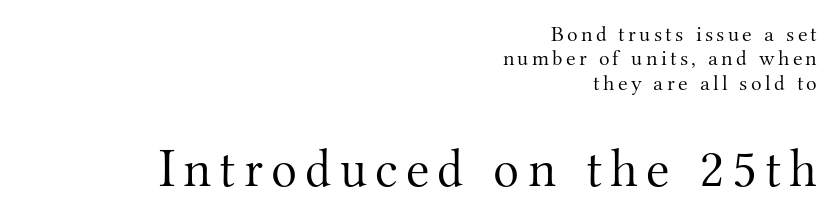
The glyphs are unaccompanied by any horizontal stroke below them. The designer gave the closing block more size than the opening block. You could barely slide anything between these rows. The passage shown is not bold in any degree. Style check: upright.
